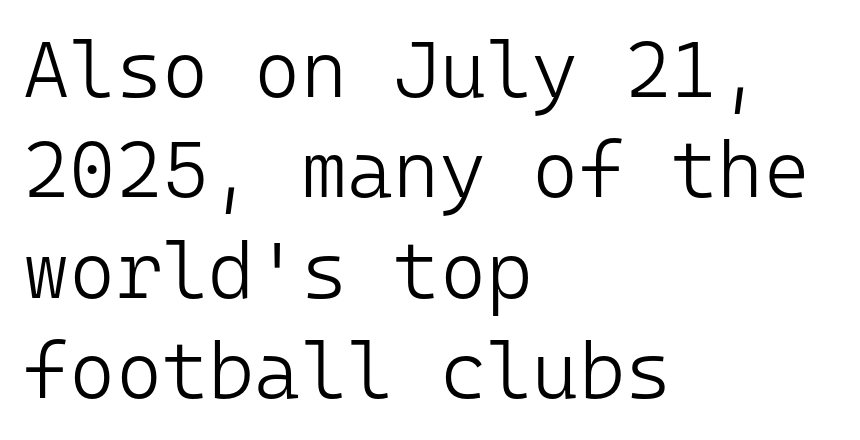
Posture: vertical. The lines are quadded left. The passage shown is typed in a monospace face where columns stay perfectly aligned. Only glyphs here, with clear space below each row.
